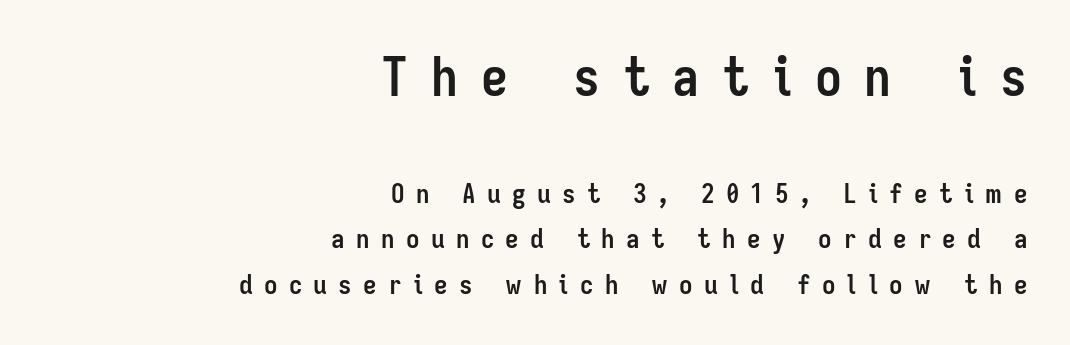
Q: Is the text bold? A: Yes.
Q: Is the text italic (slanted)? A: No, it is upright.
Q: Is the typeface a serif or a sans-serif typeface? A: Sans-serif.
Q: Is the text underlined? A: No.
Q: How is the paragraph aligned? A: Right-aligned.
Q: Is the spacing between letters normal or unusually wide? A: Unusually wide.
Q: Is the spacing between lines tight, normal or loose? A: Normal.
Q: Which block of text is set in a larger size, the first (top) or the second (bottom)? A: The first (top) one.
Q: Width (condensed, normal, or wide)? A: Condensed.
Q: Stroke contrast? A: Low.
Q: x-height? A: Medium.
Q: Monospaced? A: No.
